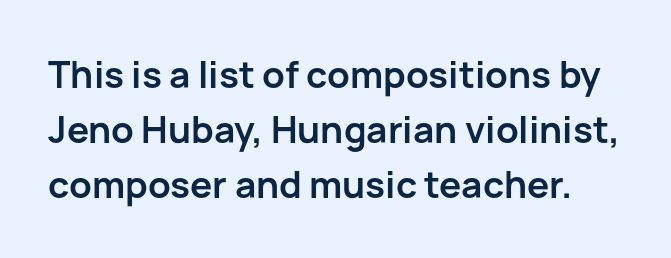
The image shows 37 px semibold sans-serif type, upright; set normal line spacing (1.48x), normal letter spacing, not underlined; low stroke contrast and a medium x-height.
